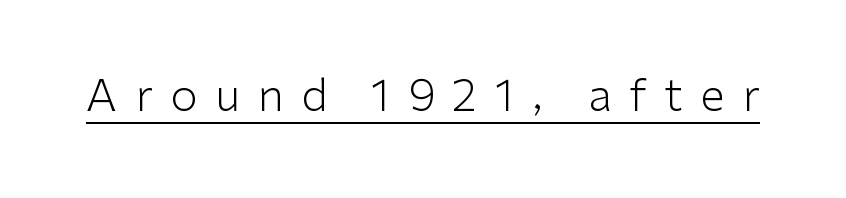
{"serif": "no", "italic": "no", "bold": "no", "weight": "light", "width": "normal", "stroke_contrast": "low", "x_height": "medium", "monospaced": "no", "underline": "yes", "letter_spacing": "wide", "letter_spacing_em": 0.4, "glyph_px": 44}
